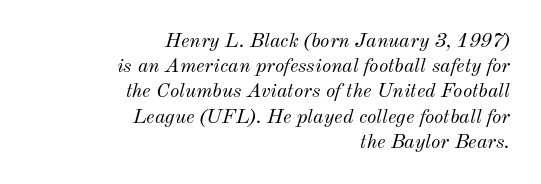
The string is rendered with underlining switched off. The leading is moderate, giving the passage an even texture. The horizontal fit of the characters is conventional and even. There's an unmistakable incline to the writing here. Heft: none added — not bold.
